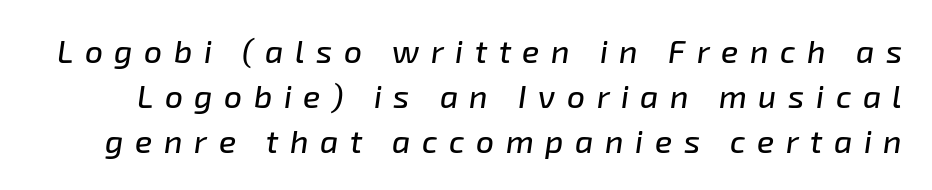
{"italic": "yes", "lean": "right", "slant_degrees": 8, "width": "normal", "stroke_contrast": "low", "x_height": "medium", "monospaced": "no", "underline": "no", "line_spacing": "normal", "line_spacing_ratio": 1.4, "letter_spacing": "wide", "letter_spacing_em": 0.36, "glyph_px": 32}
